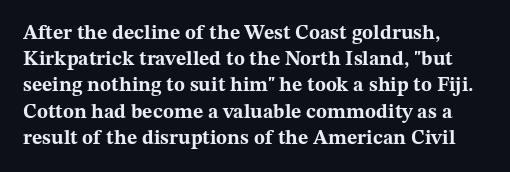
{"italic": "no", "bold": "yes", "underline": "no", "align": "left", "line_spacing": "normal", "line_spacing_ratio": 1.31, "letter_spacing": "normal", "letter_spacing_em": 0.0, "glyph_px": 20}
